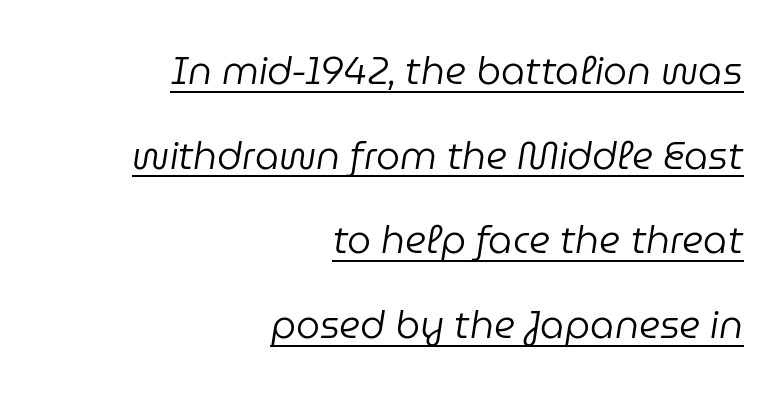
{"italic": "yes", "lean": "right", "slant_degrees": 9, "bold": "no", "weight": "regular", "width": "normal", "stroke_contrast": "low", "x_height": "medium", "monospaced": "no", "underline": "yes", "align": "right", "line_spacing": "loose", "line_spacing_ratio": 2.23, "letter_spacing": "normal", "letter_spacing_em": 0.0, "glyph_px": 38}
